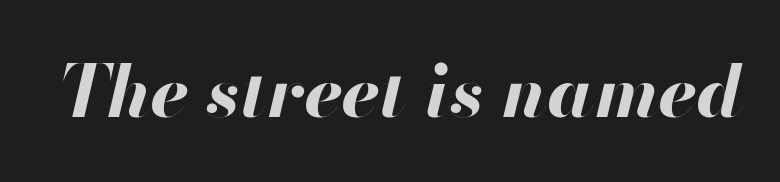
{"italic": "yes", "lean": "right", "slant_degrees": 13, "bold": "yes", "weight": "bold", "width": "normal", "stroke_contrast": "high", "x_height": "small", "monospaced": "no", "underline": "no", "letter_spacing": "normal", "letter_spacing_em": 0.0, "glyph_px": 72}
